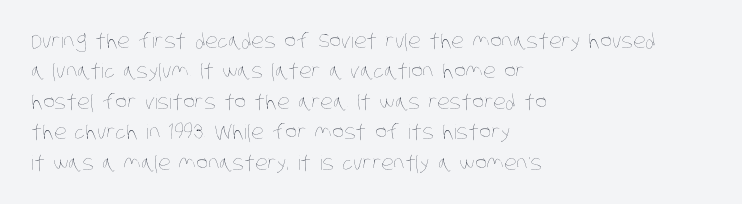
A typesetter would call this leading conventional body-copy spacing. Where is the straight margin? On the left. Stem width sits at or under what a default text font uses. The words here are not underlined.
